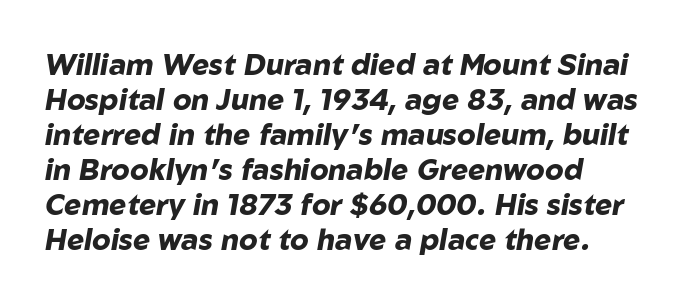
Heavy-handed strokes throughout: this text is bold. Do the characters align in a grid? No, the font is proportional. The gaps between neighbouring characters are ordinary and unremarkable. The text carries the slant typical of an italic or oblique font.
